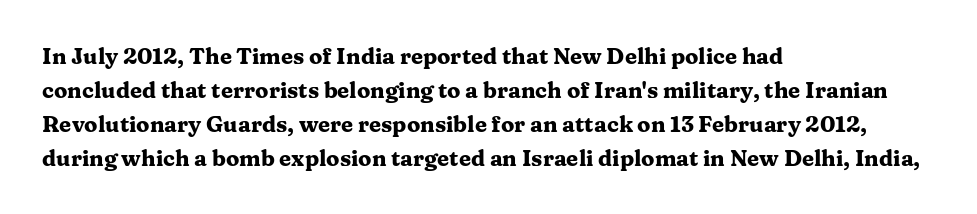
{"italic": "no", "bold": "yes", "underline": "no", "align": "left", "line_spacing": "normal", "line_spacing_ratio": 1.54, "letter_spacing": "normal", "letter_spacing_em": 0.0, "glyph_px": 22}
